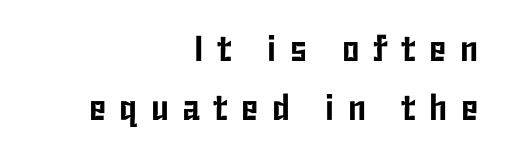
Q: Is the text italic (slanted)? A: No, it is upright.
Q: Is the typeface a serif or a sans-serif typeface? A: Sans-serif.
Q: Is the text underlined? A: No.
Q: How is the paragraph aligned? A: Right-aligned.
Q: Is the spacing between letters normal or unusually wide? A: Unusually wide.
Q: Is the spacing between lines tight, normal or loose? A: Normal.
Q: Width (condensed, normal, or wide)? A: Condensed.
Q: Stroke contrast? A: Low.
Q: x-height? A: Medium.
Q: Monospaced? A: No.
